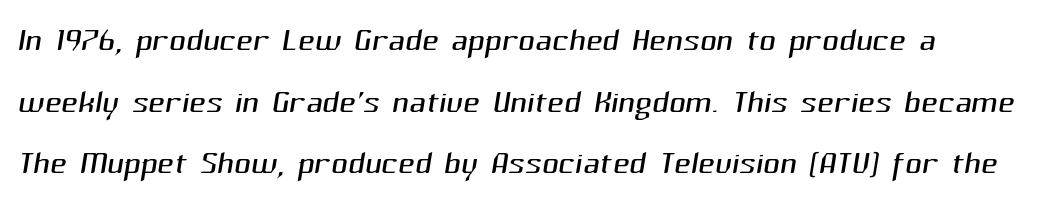
The image shows 46 px light sans-serif type; set left-aligned, normal line spacing (1.34x), normal letter spacing, not underlined; medium stroke contrast and a medium x-height.
